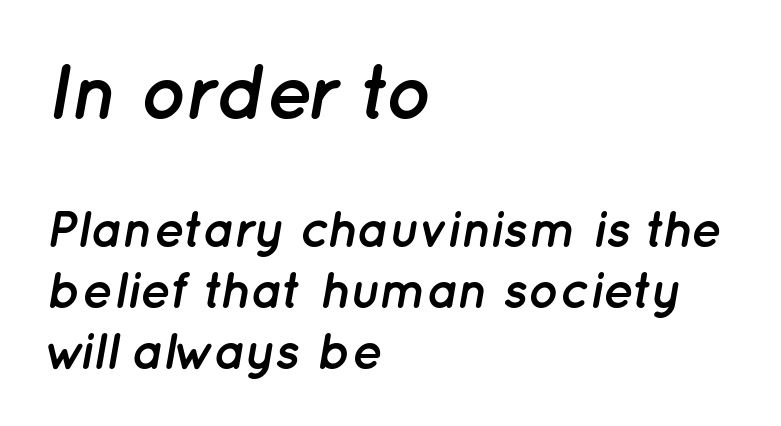
Q: Is the text bold? A: Yes.
Q: Is the text italic (slanted)? A: Yes, it leans right by about 12 degrees.
Q: Is the text underlined? A: No.
Q: How is the paragraph aligned? A: Left-aligned.
Q: Is the spacing between letters normal or unusually wide? A: Normal.
Q: Which block of text is set in a larger size, the first (top) or the second (bottom)? A: The first (top) one.
Q: Width (condensed, normal, or wide)? A: Normal.
Q: Stroke contrast? A: Low.
Q: x-height? A: Medium.
Q: Monospaced? A: No.
